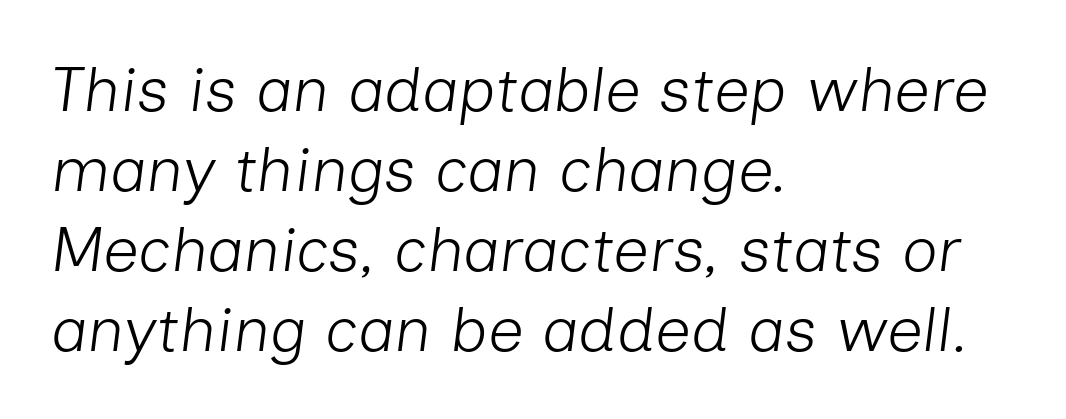
In terms of posture, this sample is oblique. Words float on clear page, feet unadorned. This sample is left-justified, so line endings fall wherever the words run out. Between one letter and the next there's only the usual sliver of space. The letters advance in unequal steps, a hallmark of proportional type.
